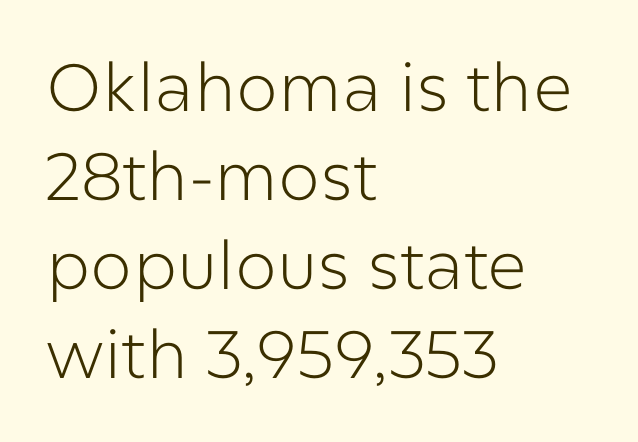
Does the lettering tilt? It doesn't — this is upright. A typesetter would call this proportional, since set widths differ per character. If you measured baseline to baseline, you'd find a middling distance. Bare-footed words on every line. Does the type have serifs? No, each stem ends abruptly. Compared with a typical body face, this is equally light or lighter still.
